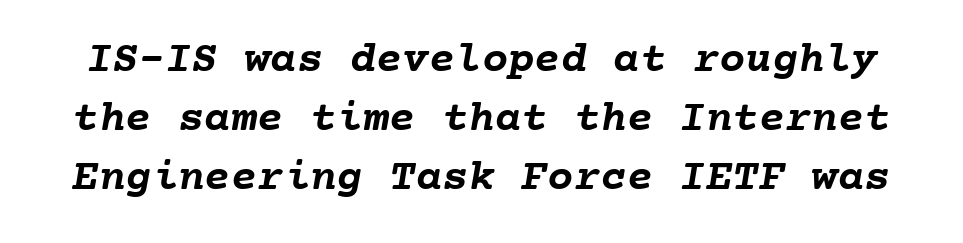
{"bold": "yes", "weight": "semibold", "width": "normal", "stroke_contrast": "low", "x_height": "medium", "monospaced": "yes", "underline": "no", "line_spacing": "normal", "line_spacing_ratio": 1.34, "letter_spacing": "normal", "letter_spacing_em": 0.0, "glyph_px": 44}
